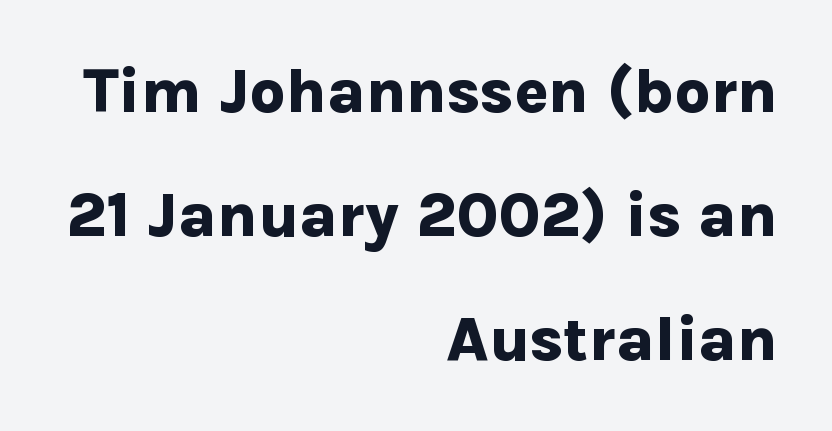
Here the designer chose a conventional face with non-uniform glyph widths. Every row of glyphs terminates at an identical x-position on the right. Nope, not italic — everything's standing straight. The foot of each line stays bare and open. Stroke thickness is high; the sample reads as a true bold.
